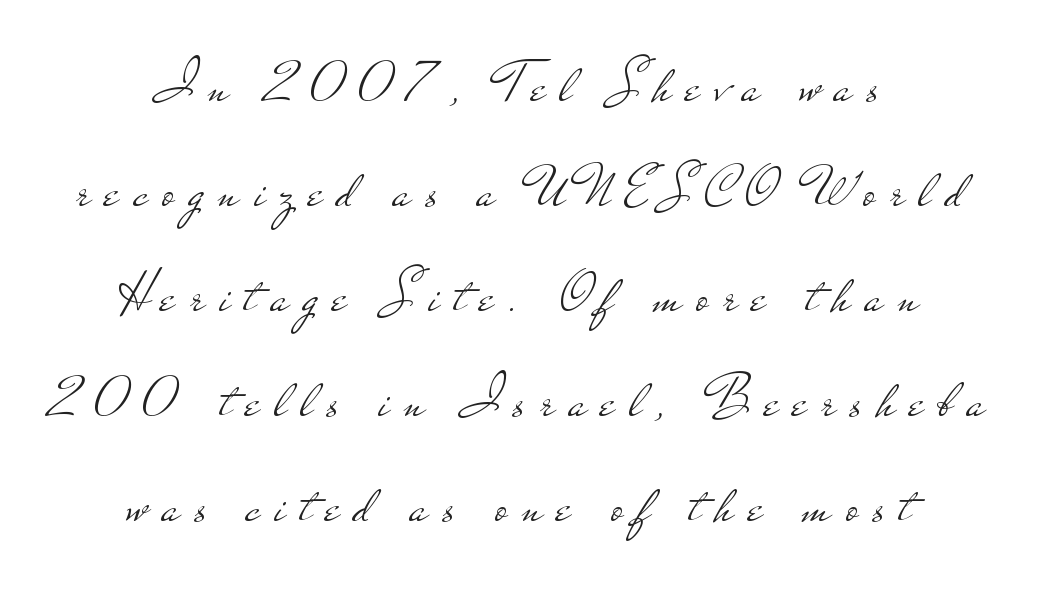
{"serif": "no", "bold": "no", "weight": "light", "width": "wide", "stroke_contrast": "low", "x_height": "small", "monospaced": "no", "underline": "no", "align": "center", "line_spacing_ratio": 1.78, "letter_spacing": "wide", "letter_spacing_em": 0.25, "glyph_px": 59}
